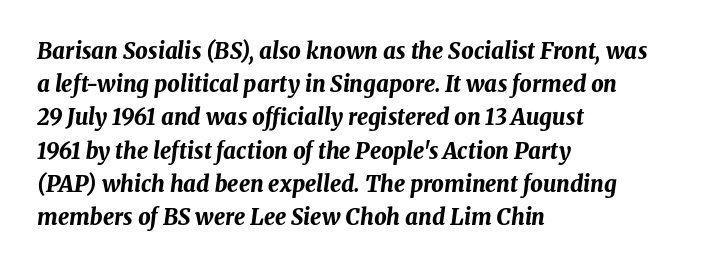
The image shows 22 px bold type, italic (leaning right); set left-aligned, normal line spacing (1.51x), normal letter spacing, not underlined.
